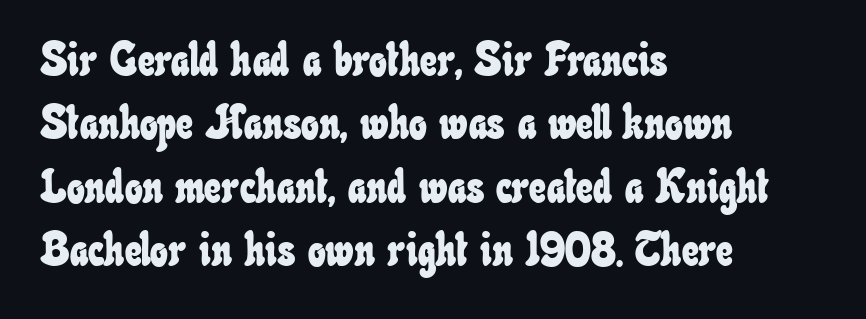
The rendering uses natural spacing where letterforms have individual widths. The text block is weighted toward the left margin, trailing off unevenly rightward. Characters follow at the spacing the type designer built in. Descenders are the only things crossing below the line.
